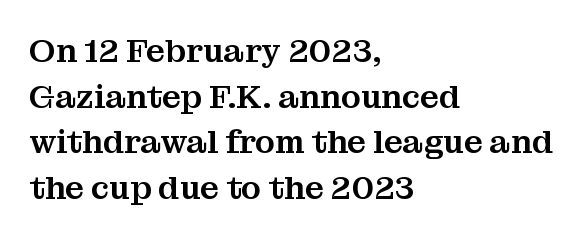
{"serif": "yes", "italic": "no", "width": "normal", "stroke_contrast": "medium", "x_height": "medium", "monospaced": "no", "underline": "no", "align": "left", "line_spacing": "normal", "line_spacing_ratio": 1.38, "letter_spacing": "normal", "letter_spacing_em": 0.0, "glyph_px": 33}
